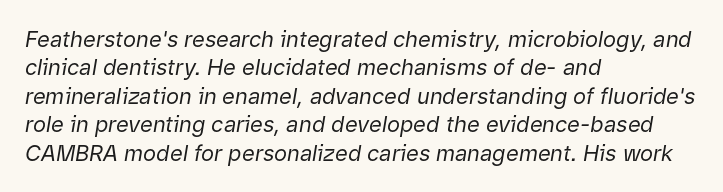
{"italic": "yes", "lean": "right", "slant_degrees": 9, "bold": "no", "underline": "no", "align": "left", "line_spacing": "normal", "line_spacing_ratio": 1.29, "letter_spacing": "normal", "letter_spacing_em": 0.0, "glyph_px": 22}
